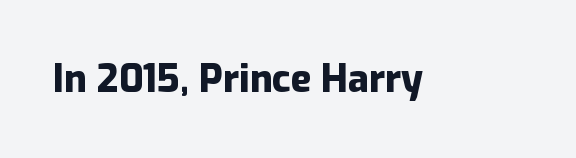
Here the designer chose a conventional face with non-uniform glyph widths. No word sits above an underline. This is roman type, the default non-slanted kind. Look at the tracking — it's just the regular setting, nothing added. Are there feet on the stems? There aren't — it's a sans. Compared with an ordinary text face, these strokes are far heavier — a full bold.
